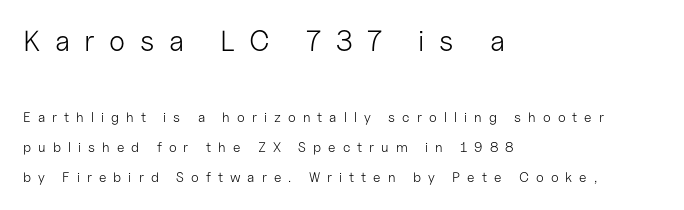
The image shows 29 px light sans-serif type, upright; set left-aligned, loose line spacing (2.14x), unusually wide letter spacing (+0.5 em), not underlined; the first (top) block is 2.07x larger; low stroke contrast and a medium x-height.
